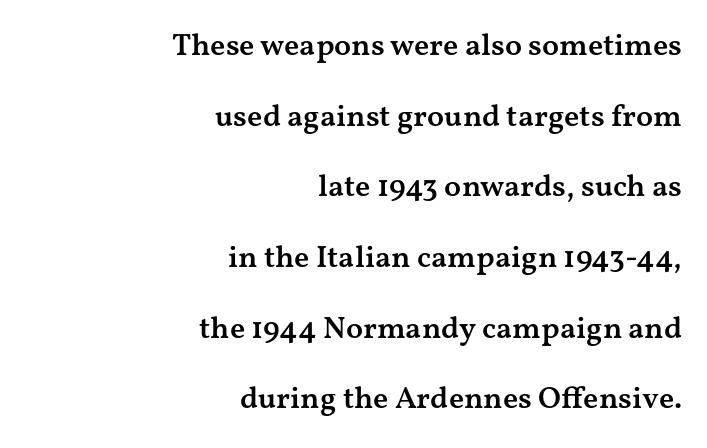
Q: Is the text bold? A: Semi-bold.
Q: Is the text italic (slanted)? A: No, it is upright.
Q: Is the typeface a serif or a sans-serif typeface? A: Serif.
Q: Is the text underlined? A: No.
Q: How is the paragraph aligned? A: Right-aligned.
Q: Is the spacing between letters normal or unusually wide? A: Normal.
Q: Is the spacing between lines tight, normal or loose? A: Loose.
Q: Width (condensed, normal, or wide)? A: Wide.
Q: Stroke contrast? A: Medium.
Q: x-height? A: Medium.
Q: Monospaced? A: No.
